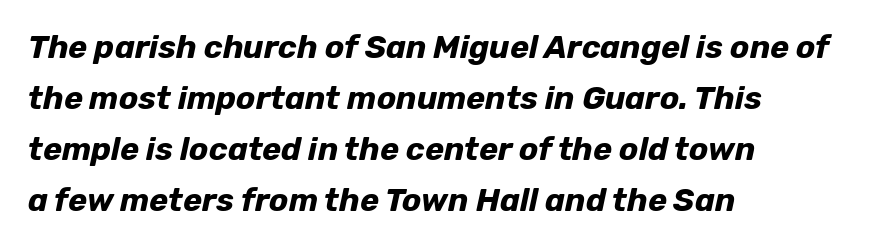
Q: Is the text bold? A: Yes.
Q: Is the text italic (slanted)? A: Yes, it leans right by about 12 degrees.
Q: Is the text underlined? A: No.
Q: How is the paragraph aligned? A: Left-aligned.
Q: Is the spacing between letters normal or unusually wide? A: Normal.
Q: Is the spacing between lines tight, normal or loose? A: Normal.
Q: Width (condensed, normal, or wide)? A: Normal.
Q: Stroke contrast? A: Low.
Q: x-height? A: Medium.
Q: Monospaced? A: No.
